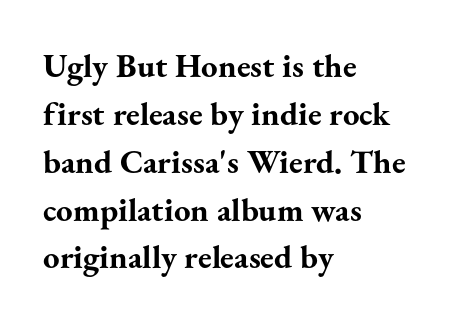
Q: Is the text bold? A: Yes.
Q: Is the text italic (slanted)? A: No, it is upright.
Q: Is the typeface a serif or a sans-serif typeface? A: Serif.
Q: Is the text underlined? A: No.
Q: How is the paragraph aligned? A: Left-aligned.
Q: Is the spacing between letters normal or unusually wide? A: Normal.
Q: Is the spacing between lines tight, normal or loose? A: Normal.
Q: Width (condensed, normal, or wide)? A: Normal.
Q: Stroke contrast? A: Medium.
Q: x-height? A: Small.
Q: Monospaced? A: No.
